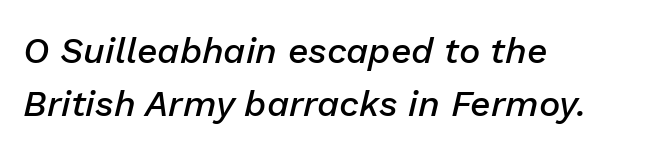
The image shows 36 px semibold type, italic (leaning right); set left-aligned, normal line spacing (1.47x), normal letter spacing, not underlined; low stroke contrast and a medium x-height.
